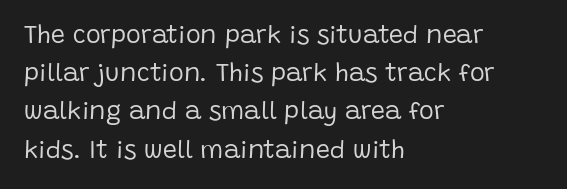
The glyphs are unaccompanied by any horizontal stroke below them. Posture: vertical. These lines keep a tight, regular rhythm from letter to letter. Interline gaps are of average width in this sample. The paragraph shown leans on its left margin.
